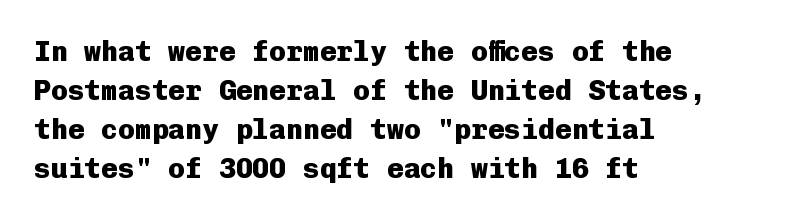
{"serif": "no", "italic": "no", "bold": "yes", "weight": "heavy", "width": "normal", "stroke_contrast": "low", "x_height": "medium", "monospaced": "yes", "underline": "no", "align": "left", "line_spacing": "normal", "line_spacing_ratio": 1.39, "letter_spacing": "normal", "letter_spacing_em": 0.0, "glyph_px": 28}
